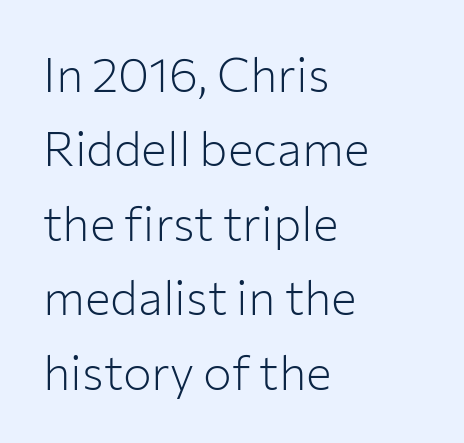
The image shows 48 px light sans-serif type, upright; set left-aligned, normal line spacing (1.55x), normal letter spacing, not underlined; low stroke contrast and a medium x-height.
